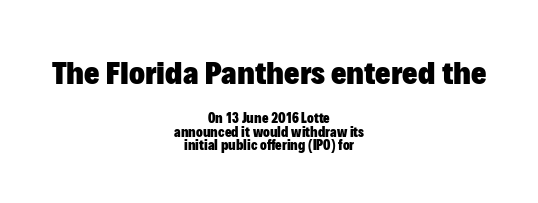
Q: Is the text bold? A: Yes.
Q: Is the text italic (slanted)? A: No, it is upright.
Q: Is the typeface a serif or a sans-serif typeface? A: Sans-serif.
Q: Is the text underlined? A: No.
Q: How is the paragraph aligned? A: Centered.
Q: Is the spacing between letters normal or unusually wide? A: Normal.
Q: Is the spacing between lines tight, normal or loose? A: Tight.
Q: Which block of text is set in a larger size, the first (top) or the second (bottom)? A: The first (top) one.
Q: Width (condensed, normal, or wide)? A: Normal.
Q: Stroke contrast? A: Low.
Q: x-height? A: Medium.
Q: Monospaced? A: No.
